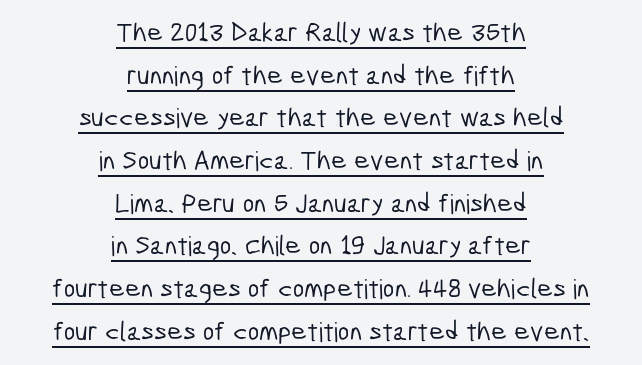
The image shows 27 px text type; set centered, normal line spacing (1.58x), normal letter spacing, underlined.
